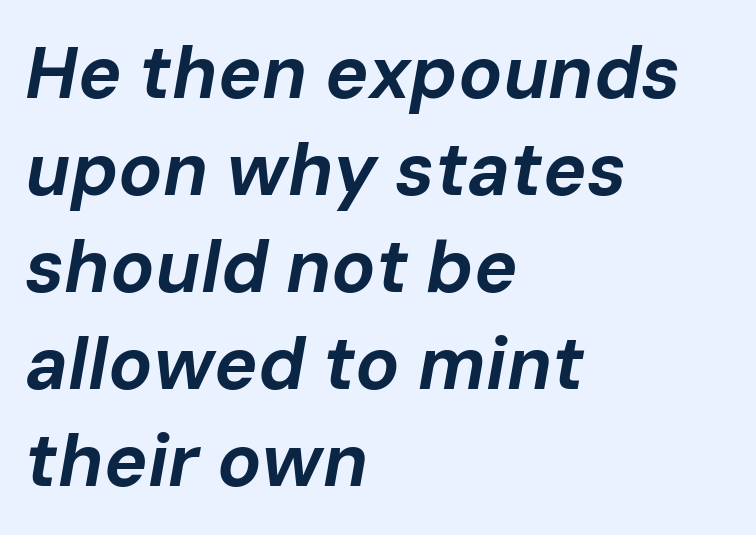
Between one letter and the next there's only the usual sliver of space. The lines in this sample share a left origin and differ only in where they stop. The specimen reads as italic at a glance. Its strokes are broad and dark, the hallmark of bold type.
